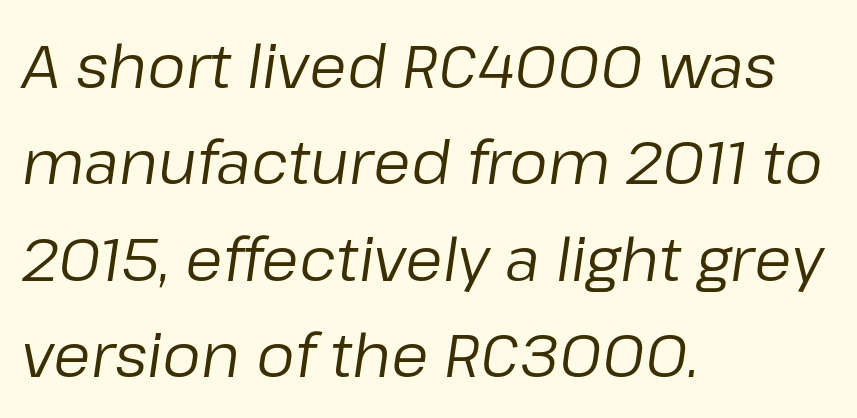
{"italic": "yes", "lean": "right", "slant_degrees": 8, "bold": "no", "weight": "regular", "width": "normal", "stroke_contrast": "low", "x_height": "medium", "monospaced": "no", "underline": "no", "align": "left", "line_spacing": "normal", "line_spacing_ratio": 1.58, "letter_spacing": "normal", "letter_spacing_em": 0.0, "glyph_px": 61}
